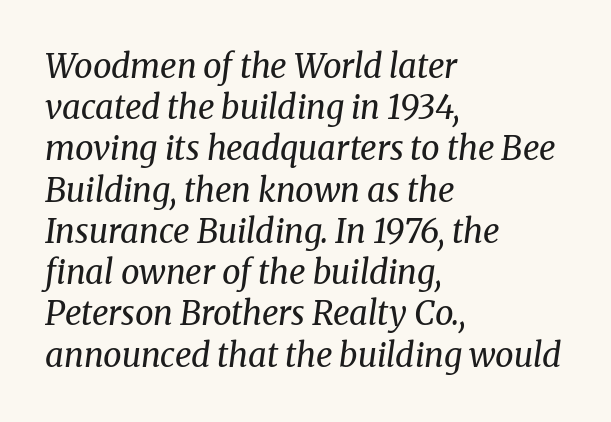
The typesetting does not lean heavy: it is not bold. Notice how the stems are inclined rather than vertical — that's the hallmark of italics. Regular leading. Here the designer chose a conventional face with non-uniform glyph widths. I'd call this a serif setting — the letters wear small feet.
